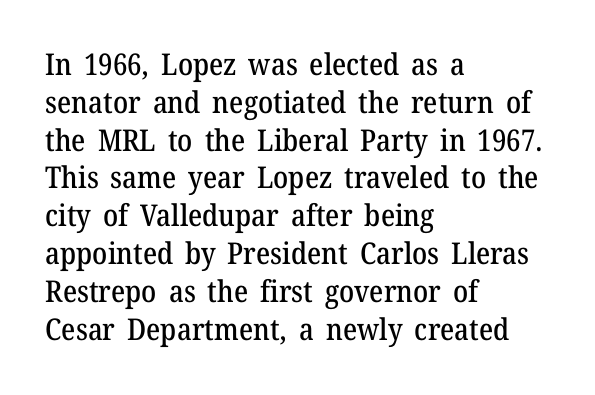
{"serif": "yes", "italic": "no", "width": "normal", "stroke_contrast": "medium", "x_height": "medium", "monospaced": "no", "underline": "no", "align": "left", "line_spacing": "normal", "line_spacing_ratio": 1.26, "letter_spacing": "normal", "letter_spacing_em": 0.0, "glyph_px": 30}
